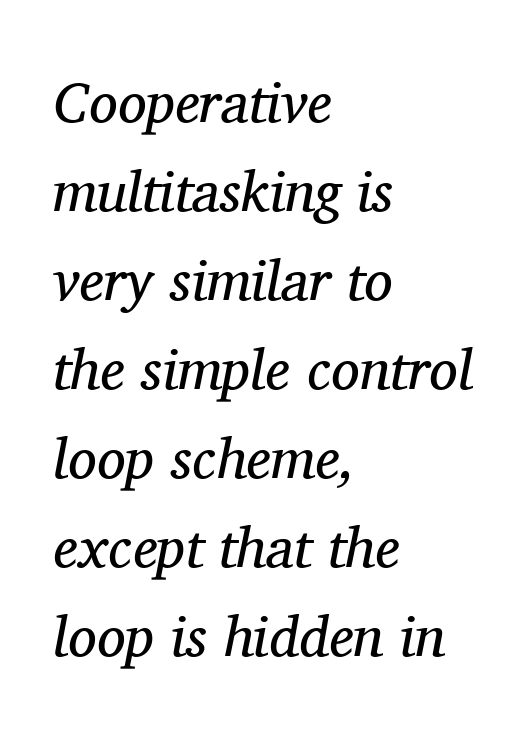
{"serif": "yes", "italic": "yes", "lean": "right", "slant_degrees": 11, "bold": "no", "weight": "regular", "width": "normal", "stroke_contrast": "medium", "x_height": "medium", "monospaced": "no", "underline": "no", "align": "left", "line_spacing": "normal", "line_spacing_ratio": 1.56, "letter_spacing": "normal", "letter_spacing_em": 0.0, "glyph_px": 57}
